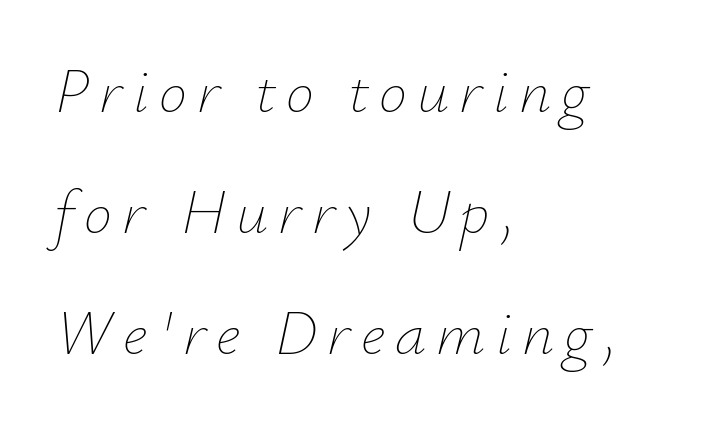
Q: Is the text bold? A: No.
Q: Is the text italic (slanted)? A: Yes, it leans right by about 12 degrees.
Q: Is the text underlined? A: No.
Q: How is the paragraph aligned? A: Left-aligned.
Q: Is the spacing between lines tight, normal or loose? A: Loose.
Q: Width (condensed, normal, or wide)? A: Normal.
Q: Stroke contrast? A: Low.
Q: x-height? A: Small.
Q: Monospaced? A: No.
